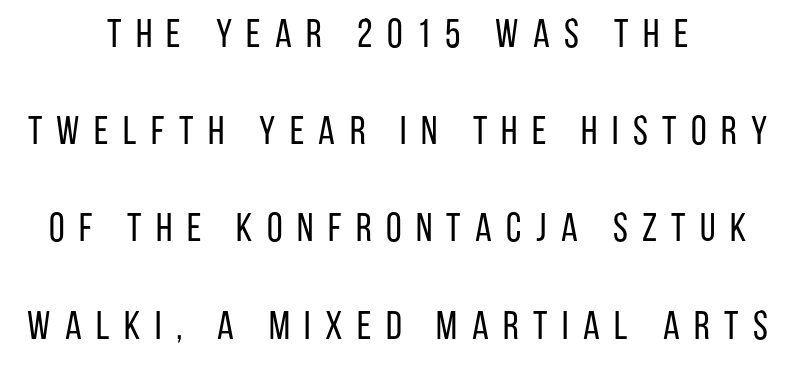
The image shows 40 px regular-weight, condensed sans-serif type, upright; set centered, loose line spacing (2.43x), unusually wide letter spacing (+0.36 em), not underlined; low stroke contrast and a large x-height.
